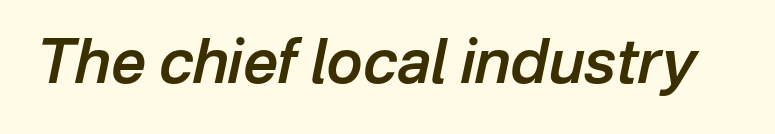
{"italic": "yes", "lean": "right", "slant_degrees": 12, "bold": "semi", "weight": "semibold", "width": "normal", "stroke_contrast": "low", "x_height": "medium", "monospaced": "no", "underline": "no", "letter_spacing": "normal", "letter_spacing_em": 0.0, "glyph_px": 61}
